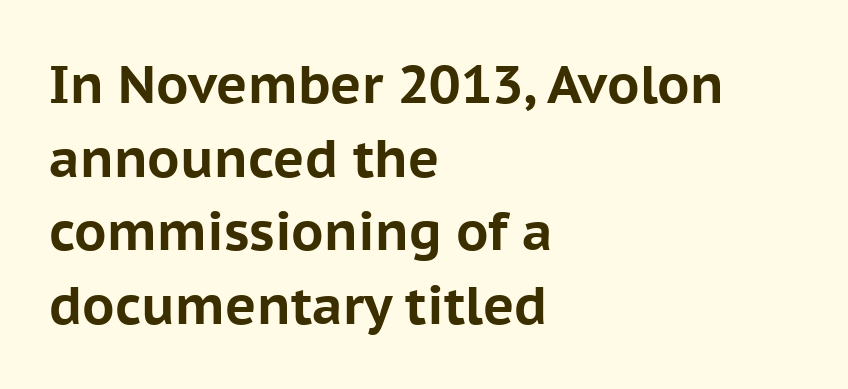
Think of a printed novel: that variable character pitch is what you see here. The letters stand upright; this is a roman face. Font category for this specimen: sans-serif. Notice how thick the strokes are: this is what a full bold looks like.
